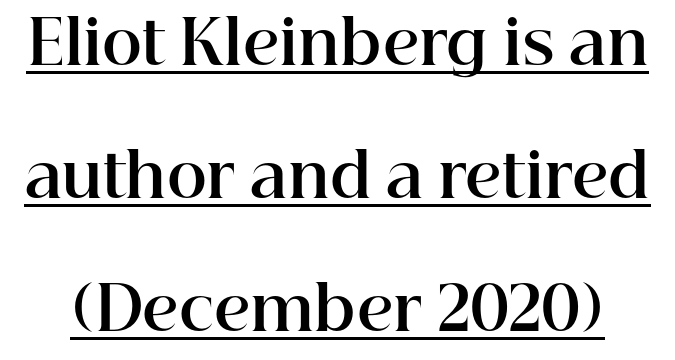
The image shows 61 px bold serif type, upright; set loose line spacing (2.18x), normal letter spacing, underlined; high stroke contrast and a medium x-height.
